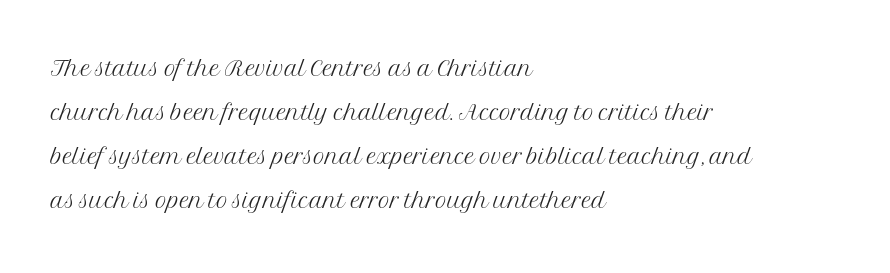
Does extra space separate the letters? No, they use regular spacing. No chunkiness to these letters — they're not bold. Look at the bottom of the vertical strokes: they flare into serifs here. This sample is left-justified, so line endings fall wherever the words run out.
